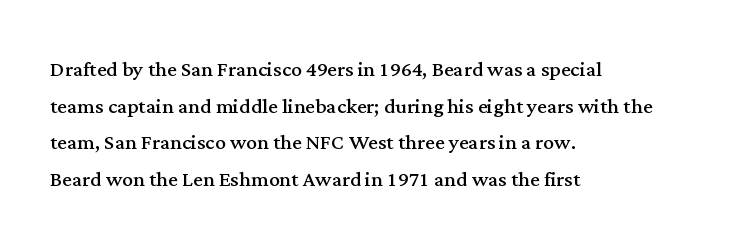
Q: Is the text bold? A: No.
Q: Is the text italic (slanted)? A: No, it is upright.
Q: Is the text underlined? A: No.
Q: How is the paragraph aligned? A: Left-aligned.
Q: Is the spacing between letters normal or unusually wide? A: Normal.
Q: Is the spacing between lines tight, normal or loose? A: Normal.
